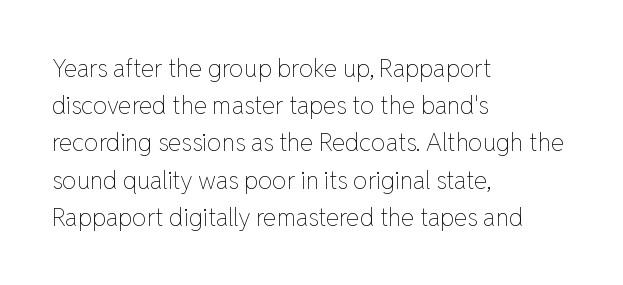
Ordinary non-slanted type is in use. This sample uses plain, unmodified letter spacing. Has an underline been added? It has not. The designer left line spacing at the default. The cut favours lightness, reaching ordinary text weight at its darkest. Layout note: lines flush left.
